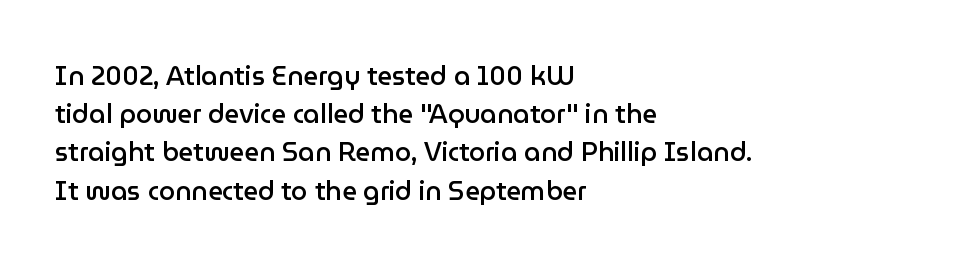
The image shows 26 px text type, upright; set left-aligned, normal line spacing (1.47x), normal letter spacing, not underlined.
